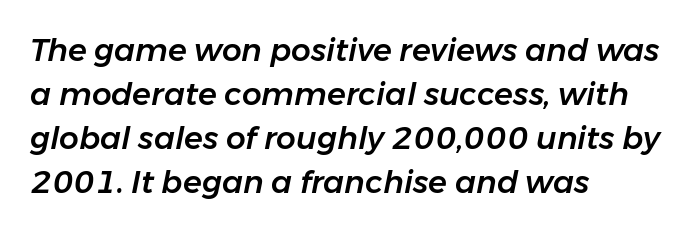
{"italic": "yes", "lean": "right", "slant_degrees": 11, "width": "normal", "stroke_contrast": "low", "x_height": "medium", "monospaced": "no", "underline": "no", "align": "left", "line_spacing": "normal", "line_spacing_ratio": 1.42, "letter_spacing": "normal", "letter_spacing_em": 0.0, "glyph_px": 31}
